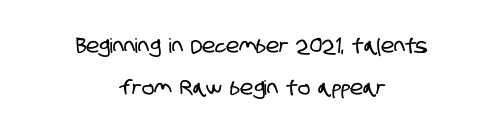
This rendering uses center alignment, leaving both contours irregular but symmetric. The vertical gap from one line to the next is large. No extra tracking has been applied to these lines. The string is rendered with underlining switched off.
